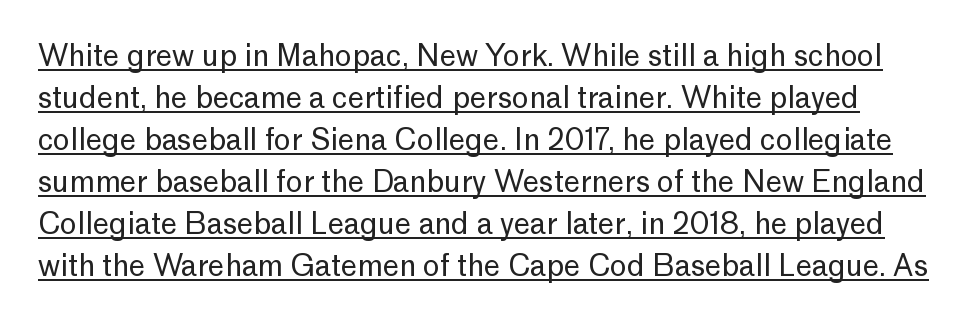
{"serif": "no", "italic": "no", "bold": "no", "weight": "regular", "width": "normal", "stroke_contrast": "low", "x_height": "medium", "monospaced": "no", "underline": "yes", "line_spacing": "normal", "line_spacing_ratio": 1.45, "letter_spacing": "normal", "letter_spacing_em": 0.0, "glyph_px": 29}
